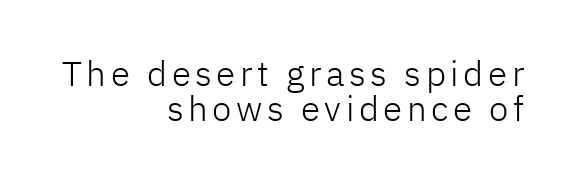
Q: Is the text bold? A: No.
Q: Is the text italic (slanted)? A: No, it is upright.
Q: Is the typeface a serif or a sans-serif typeface? A: Sans-serif.
Q: Is the text underlined? A: No.
Q: How is the paragraph aligned? A: Right-aligned.
Q: Is the spacing between lines tight, normal or loose? A: Tight.
Q: Width (condensed, normal, or wide)? A: Normal.
Q: Stroke contrast? A: Low.
Q: x-height? A: Medium.
Q: Monospaced? A: No.
